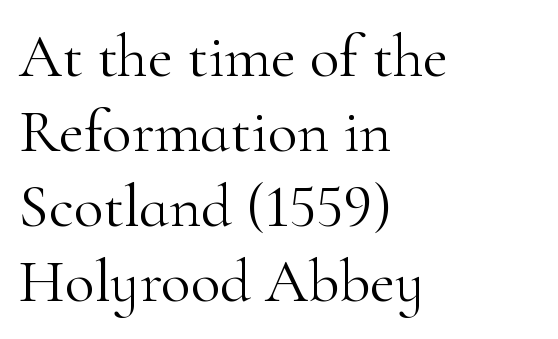
{"serif": "yes", "italic": "no", "bold": "no", "weight": "light", "width": "normal", "stroke_contrast": "high", "x_height": "small", "monospaced": "no", "underline": "no", "align": "left", "line_spacing_ratio": 1.23, "letter_spacing": "normal", "letter_spacing_em": 0.0, "glyph_px": 61}
